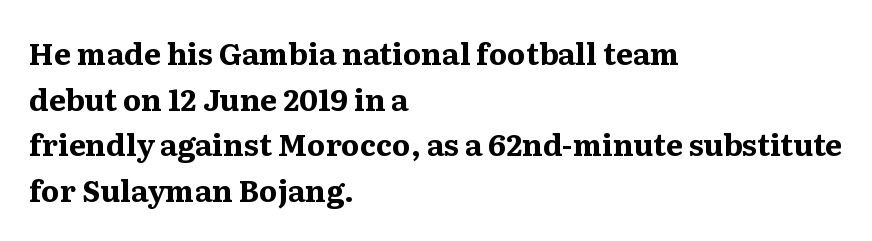
{"serif": "yes", "italic": "no", "bold": "yes", "weight": "bold", "width": "normal", "stroke_contrast": "medium", "x_height": "medium", "monospaced": "no", "underline": "no", "align": "left", "line_spacing": "normal", "line_spacing_ratio": 1.52, "letter_spacing": "normal", "letter_spacing_em": 0.0, "glyph_px": 30}
